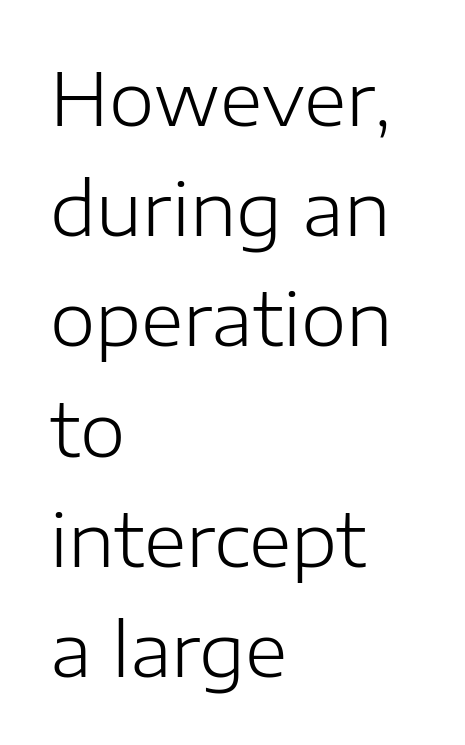
{"serif": "no", "italic": "no", "bold": "no", "weight": "light", "width": "normal", "stroke_contrast": "low", "x_height": "medium", "monospaced": "no", "underline": "no", "align": "left", "line_spacing": "normal", "line_spacing_ratio": 1.51, "letter_spacing": "normal", "letter_spacing_em": 0.0, "glyph_px": 73}
